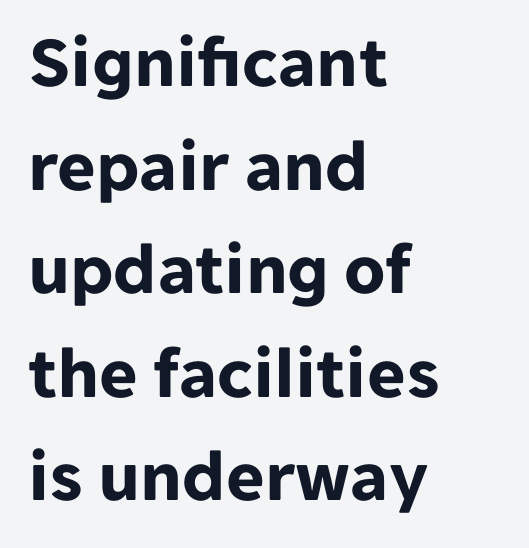
Inter-character spacing is left at the font's built-in metrics. The glyphs have the mass of a bold cut. The glyphs are unaccompanied by any horizontal stroke below them. Style check: upright. Classification — sans serif. Horizontally, the lines are justified to the leading edge only.
